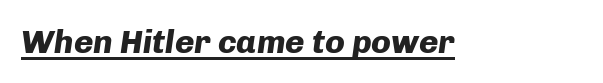
{"italic": "yes", "lean": "right", "slant_degrees": 8, "bold": "yes", "weight": "heavy", "width": "normal", "stroke_contrast": "low", "x_height": "medium", "monospaced": "no", "underline": "yes", "letter_spacing": "normal", "letter_spacing_em": 0.0, "glyph_px": 33}
